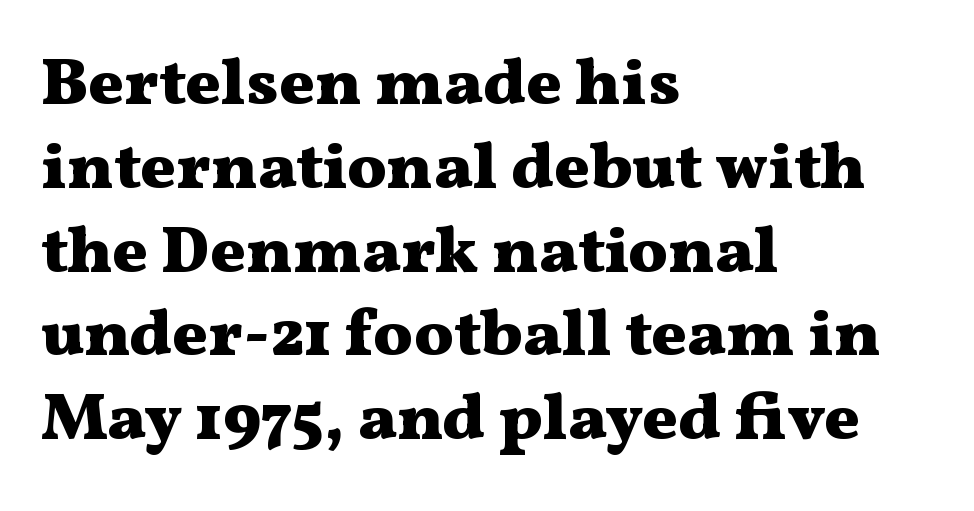
The image shows 66 px heavy, wide serif type, upright; set left-aligned, normal line spacing (1.27x), normal letter spacing, not underlined; medium stroke contrast and a medium x-height.
